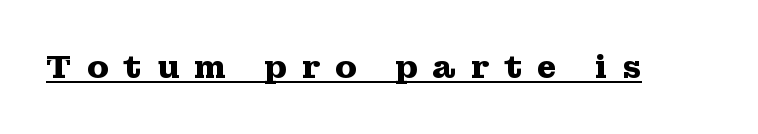
Q: Is the text bold? A: Yes.
Q: Is the text italic (slanted)? A: No, it is upright.
Q: Is the typeface a serif or a sans-serif typeface? A: Serif.
Q: Is the text underlined? A: Yes.
Q: Is the spacing between letters normal or unusually wide? A: Unusually wide.
Q: Width (condensed, normal, or wide)? A: Wide.
Q: Stroke contrast? A: Medium.
Q: x-height? A: Medium.
Q: Monospaced? A: No.
